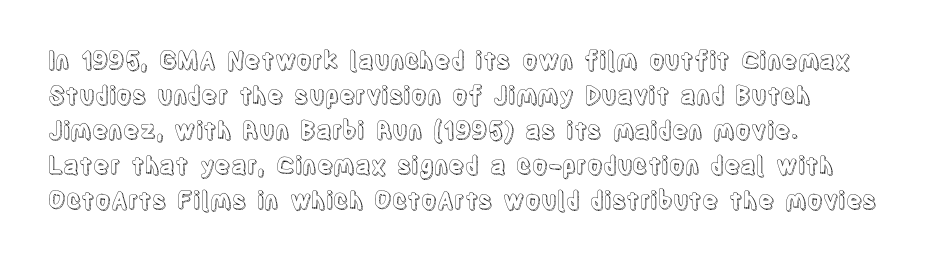
The image shows 24 px text type, upright; set normal line spacing (1.46x), normal letter spacing, not underlined.
